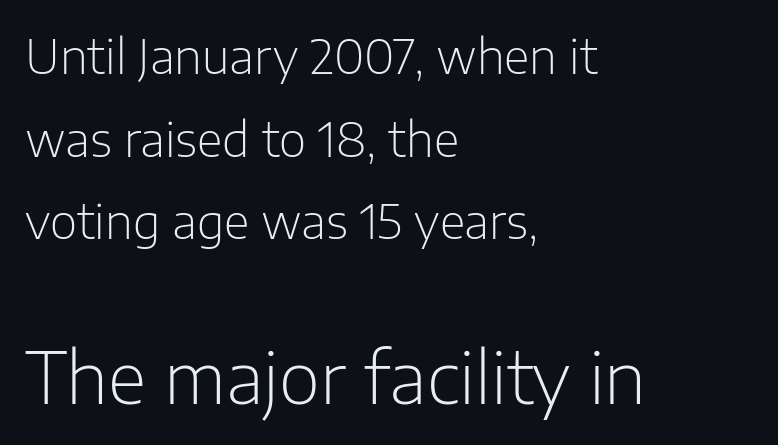
{"serif": "no", "italic": "no", "bold": "no", "weight": "light", "width": "normal", "stroke_contrast": "low", "x_height": "medium", "monospaced": "no", "underline": "no", "align": "left", "line_spacing_ratio": 1.76, "letter_spacing": "normal", "letter_spacing_em": 0.0, "larger_block": "second", "size_ratio": 1.51, "glyph_px": 71}
